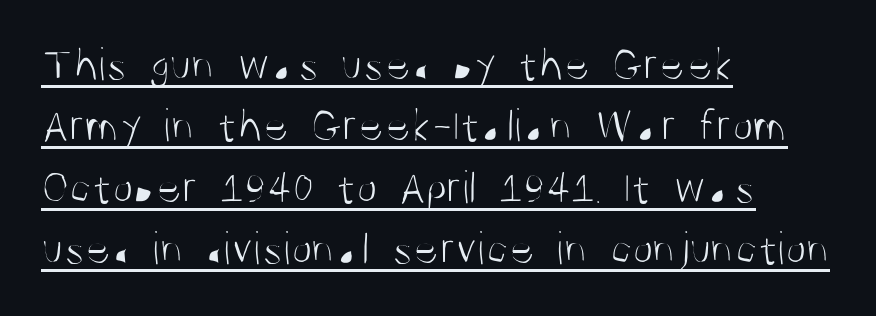
The image shows 48 px light, condensed sans-serif type, upright; set left-aligned, normal line spacing (1.28x), normal letter spacing, underlined; medium stroke contrast and a large x-height.
